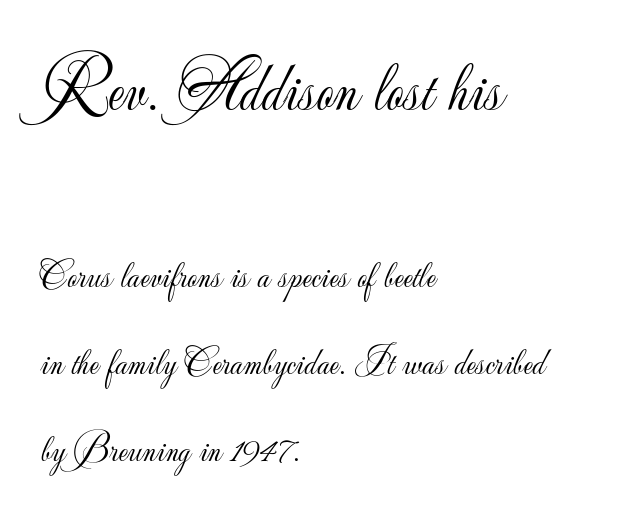
You could fit nearly another row in the gap between these rows. Any mark beneath the type? The region is blank. Stem width sits at or under what a default text font uses. Between these two stacked blocks, the higher one wins on size. Unlike a traditional serif, this face leaves its strokes unadorned.
